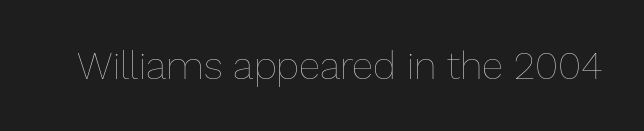
Q: Is the text bold? A: No.
Q: Is the text italic (slanted)? A: No, it is upright.
Q: Is the text underlined? A: No.
Q: Is the spacing between letters normal or unusually wide? A: Normal.
Q: Width (condensed, normal, or wide)? A: Normal.
Q: Stroke contrast? A: Low.
Q: x-height? A: Medium.
Q: Monospaced? A: No.
